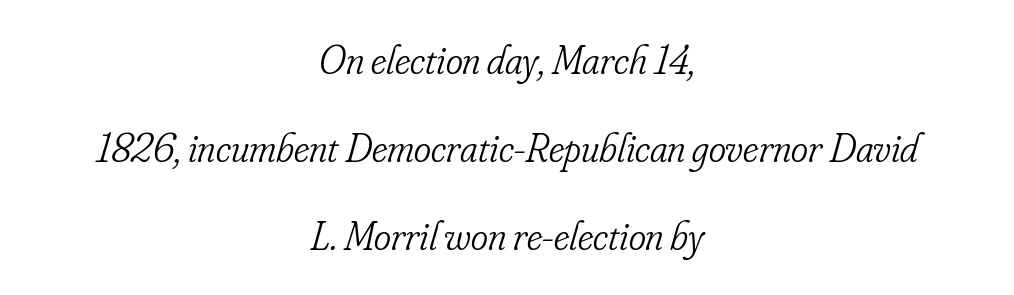
Q: Is the text bold? A: No.
Q: Is the text italic (slanted)? A: Yes, it leans right by about 16 degrees.
Q: Is the typeface a serif or a sans-serif typeface? A: Serif.
Q: Is the text underlined? A: No.
Q: How is the paragraph aligned? A: Centered.
Q: Is the spacing between letters normal or unusually wide? A: Normal.
Q: Is the spacing between lines tight, normal or loose? A: Loose.
Q: Width (condensed, normal, or wide)? A: Condensed.
Q: Stroke contrast? A: Low.
Q: x-height? A: Small.
Q: Monospaced? A: No.
